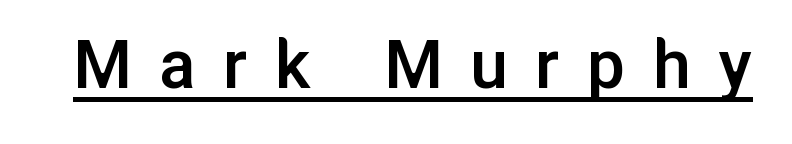
The letters advance in unequal steps, a hallmark of proportional type. Vertical strokes here are truly vertical. This rendering widens character spacing well past its baseline value. A bit beefed up — I'd call it semibold rather than bold. Underline: present.
